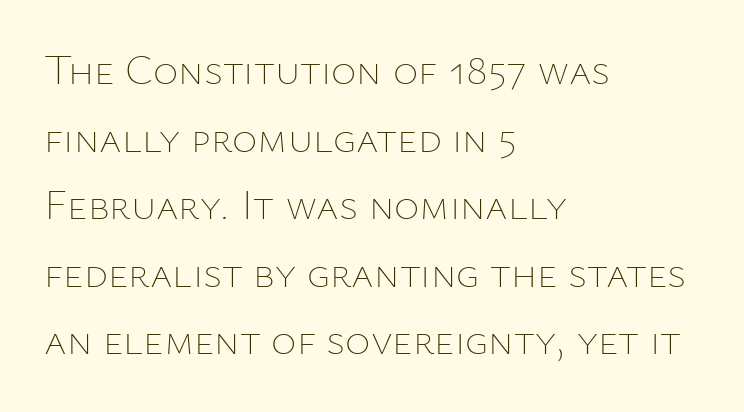
{"italic": "no", "bold": "no", "weight": "thin", "width": "normal", "stroke_contrast": "low", "x_height": "medium", "monospaced": "no", "underline": "no", "align": "left", "line_spacing": "normal", "line_spacing_ratio": 1.57, "letter_spacing": "normal", "letter_spacing_em": 0.0, "glyph_px": 43}
